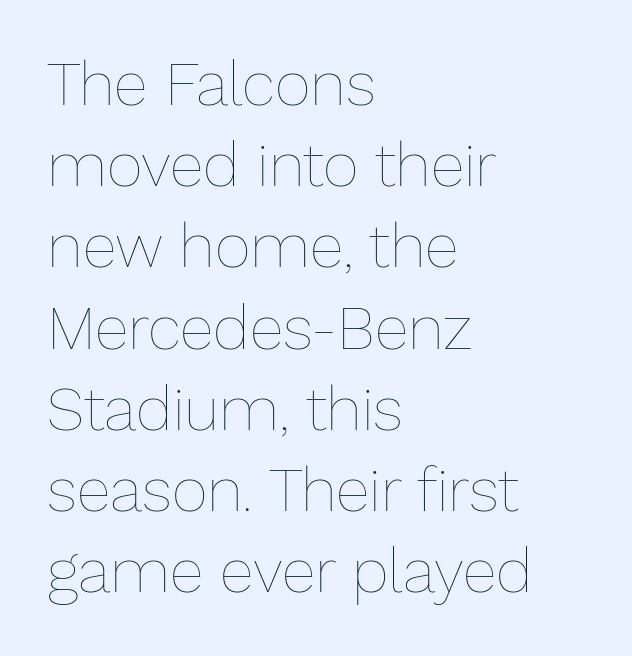
The image shows 62 px thin type, upright; set left-aligned, normal line spacing (1.31x), normal letter spacing, not underlined; low stroke contrast and a medium x-height.
